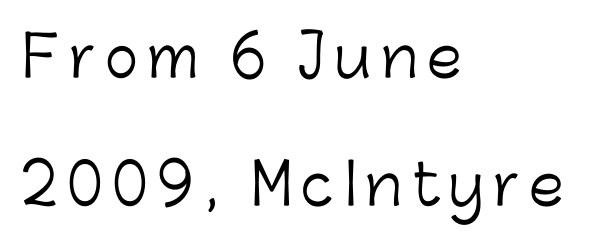
Q: Is the text bold? A: No.
Q: Is the text italic (slanted)? A: No, it is upright.
Q: Is the typeface a serif or a sans-serif typeface? A: Sans-serif.
Q: Is the text underlined? A: No.
Q: How is the paragraph aligned? A: Left-aligned.
Q: Is the spacing between lines tight, normal or loose? A: Loose.
Q: Width (condensed, normal, or wide)? A: Normal.
Q: Stroke contrast? A: Low.
Q: x-height? A: Medium.
Q: Monospaced? A: No.
